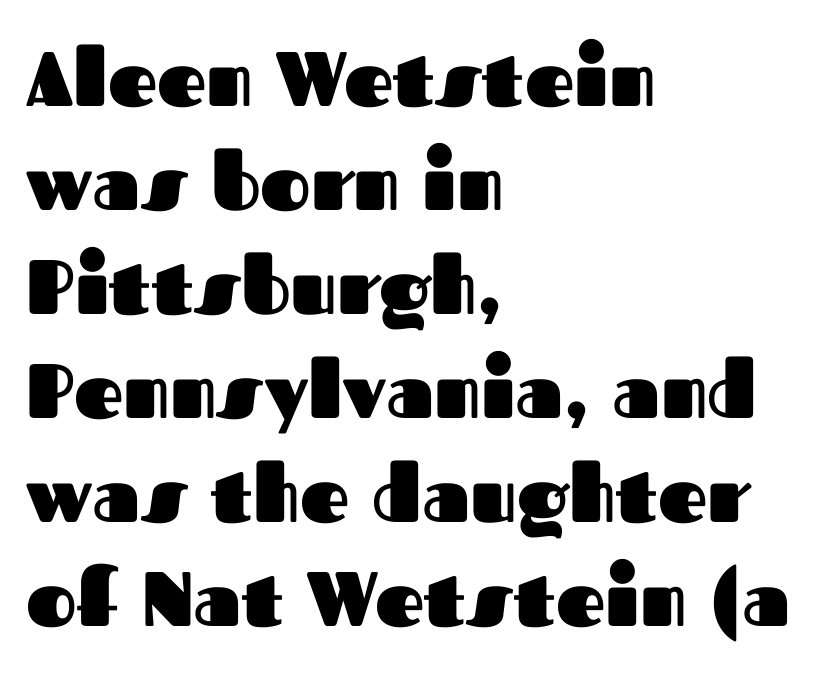
Evenly set lines give the paragraph a standard silhouette. The string is rendered with underlining switched off. Nope, not italic — everything's standing straight. Caption: multi-line text, flush left, ragged right. Set as a true bold cut, around the 700 mark. To sum up the face: it is a sans, with no serifs.
